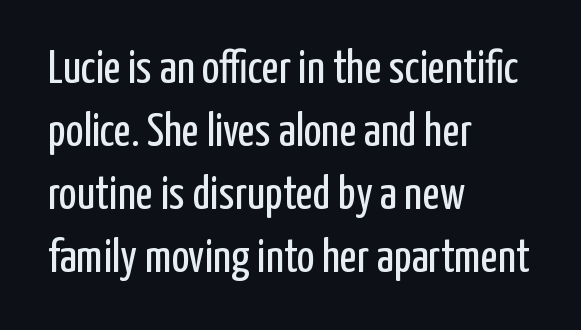
Q: Is the text bold? A: No.
Q: Is the text italic (slanted)? A: No, it is upright.
Q: Is the typeface a serif or a sans-serif typeface? A: Sans-serif.
Q: Is the text underlined? A: No.
Q: How is the paragraph aligned? A: Left-aligned.
Q: Is the spacing between letters normal or unusually wide? A: Normal.
Q: Is the spacing between lines tight, normal or loose? A: Normal.
Q: Width (condensed, normal, or wide)? A: Condensed.
Q: Stroke contrast? A: Low.
Q: x-height? A: Medium.
Q: Monospaced? A: No.
